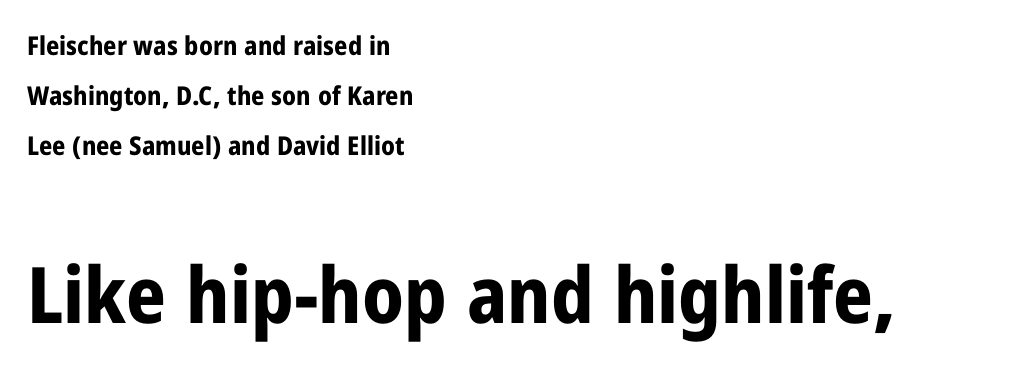
Vertical spacing — loose. This layout puts the modest block above and the oversized block below. The characters look thick and weighty, a clear bold. Serif or sans? Sans — the stroke terminals are bare. A typesetter would call this proportional, since set widths differ per character.
